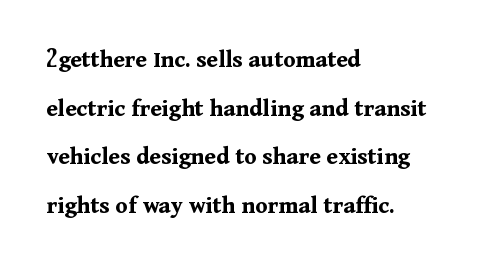
The image shows 25 px bold type, upright; set left-aligned, loose line spacing (1.95x), normal letter spacing, not underlined.
